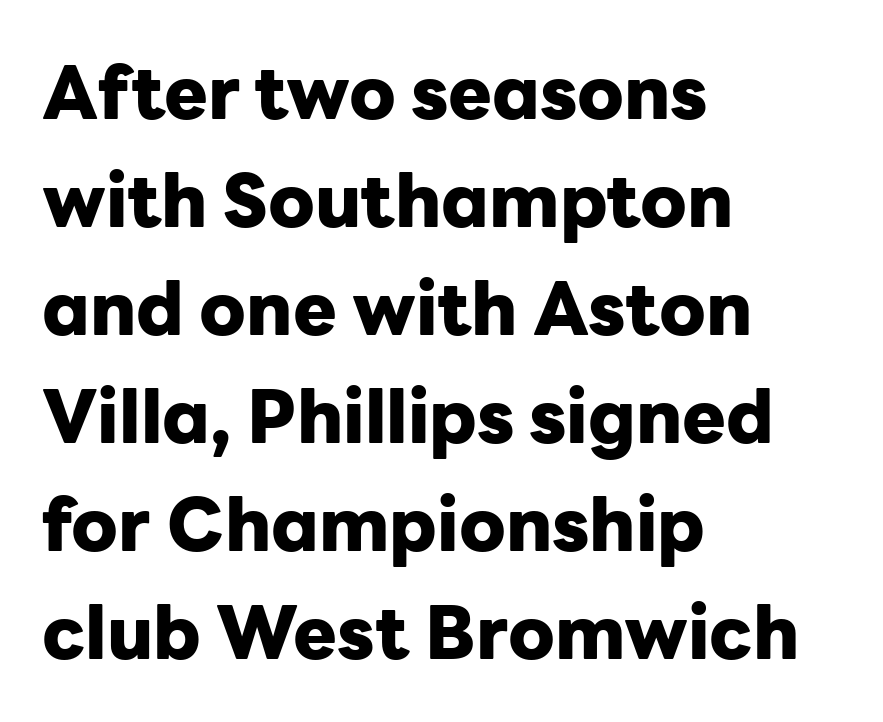
The image shows 73 px heavy sans-serif type, upright; set left-aligned, normal line spacing (1.48x), normal letter spacing, not underlined; low stroke contrast and a medium x-height.
